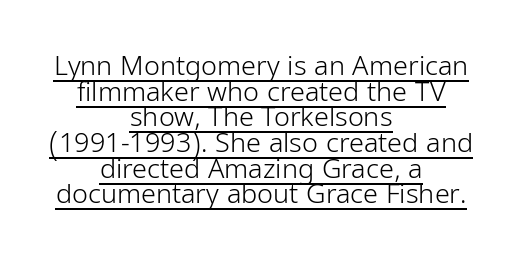
The image shows 27 px text type, upright; set centered, tight line spacing (0.95x), normal letter spacing, underlined.
